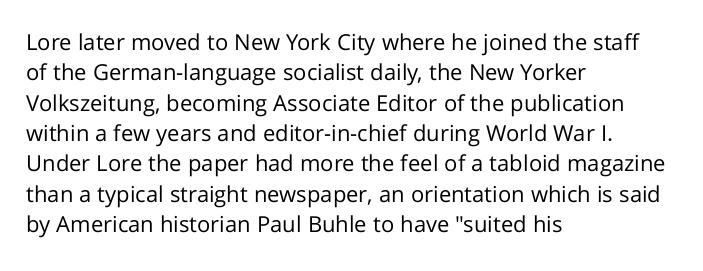
The image shows 22 px text type, upright; set left-aligned, normal line spacing (1.38x), normal letter spacing, not underlined.
